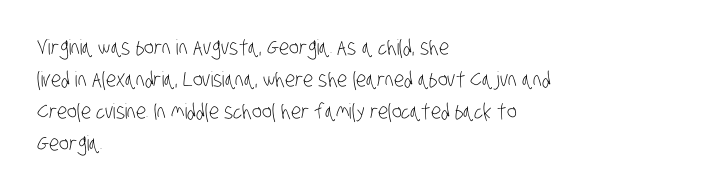
How would I describe the line gaps? Plain and ordinary. Default kerning and tracking; the words read as compact shapes. The space directly below the letters is spotless. The ragged edge is on the right, which tells us the setting is flush left. Stems here are at most as thick as an everyday book face.
